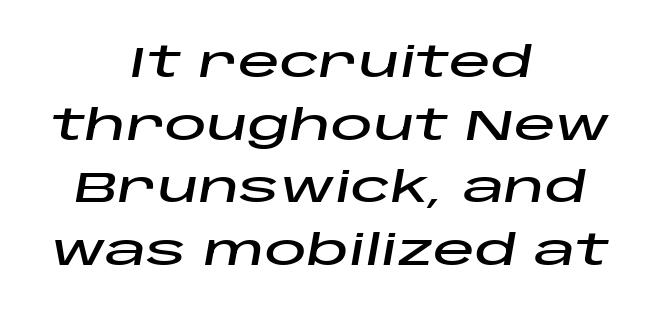
The image shows 42 px wide type, italic (leaning right); set centered, normal line spacing (1.49x), normal letter spacing, not underlined; low stroke contrast and a large x-height.
